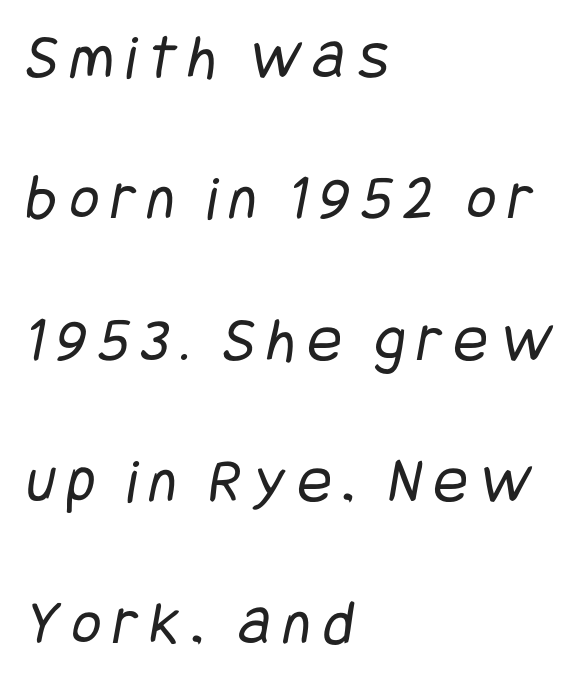
The image shows 64 px regular-weight, condensed sans-serif type; set left-aligned, loose line spacing (2.21x), not underlined; low stroke contrast and a large x-height.
